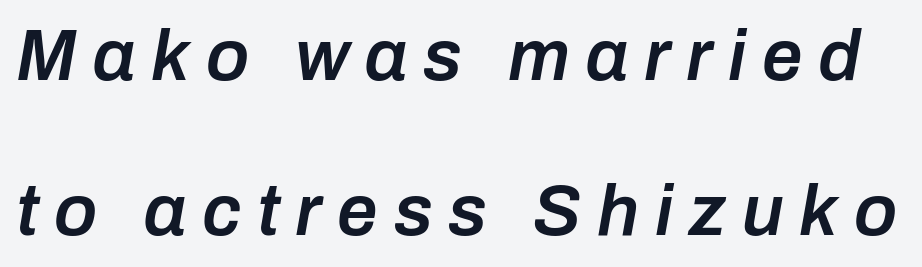
{"italic": "yes", "lean": "right", "slant_degrees": 10, "bold": "semi", "weight": "semibold", "width": "normal", "stroke_contrast": "low", "x_height": "medium", "monospaced": "no", "underline": "no", "line_spacing": "loose", "line_spacing_ratio": 2.15, "letter_spacing": "wide", "letter_spacing_em": 0.22, "glyph_px": 72}
